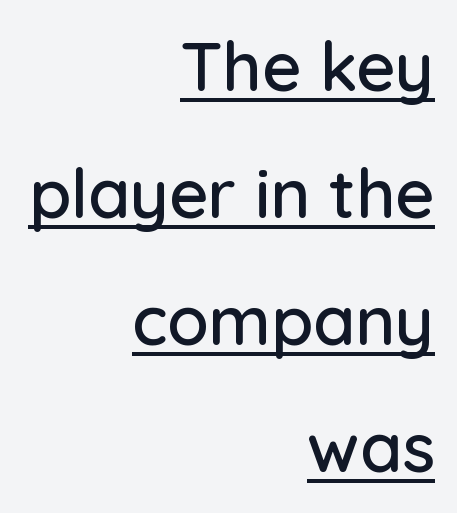
A sans-serif font was chosen for this passage. Each letter keeps its own natural width here, so spacing adapts to shape. Is the block centered? No — it sits flush against the right margin. Notice how a bar underscores the lettering throughout. No italicization has been applied; the sample stays upright.
